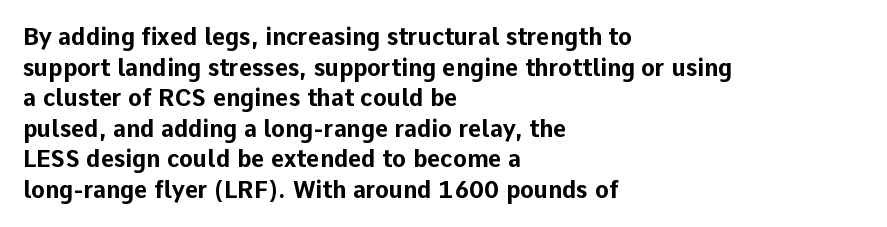
The image shows 23 px bold type, upright; set left-aligned, normal line spacing (1.33x), normal letter spacing, not underlined.
